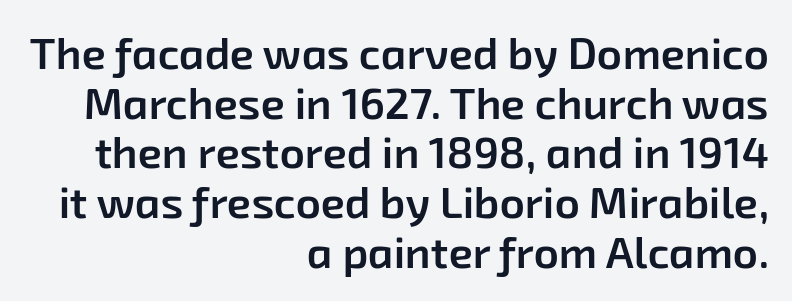
The image shows 44 px semibold sans-serif type; set right-aligned, tight line spacing (1.13x), normal letter spacing, not underlined; low stroke contrast and a medium x-height.
